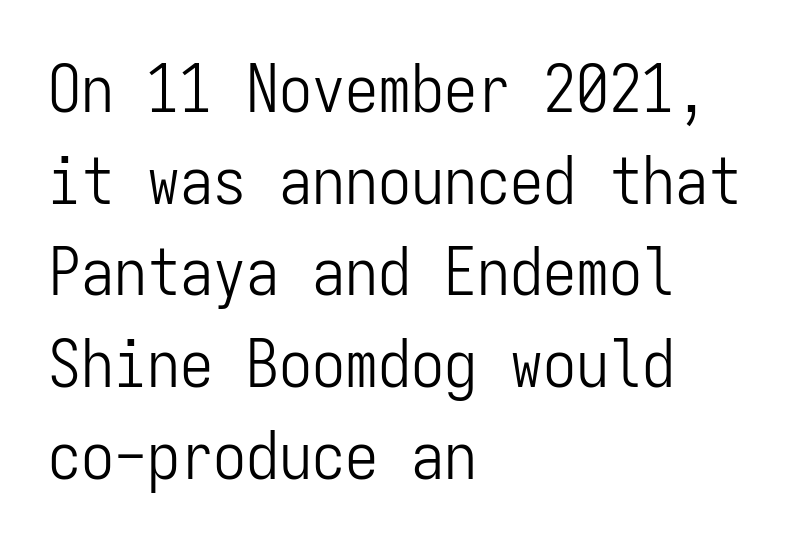
This sample uses a sans-serif face. In CSS terms this would be text-align: left. The face used here is monospaced, like something from a code editor. Descender tails drop into unmarked territory. Does the lettering tilt? It doesn't — this is upright.
